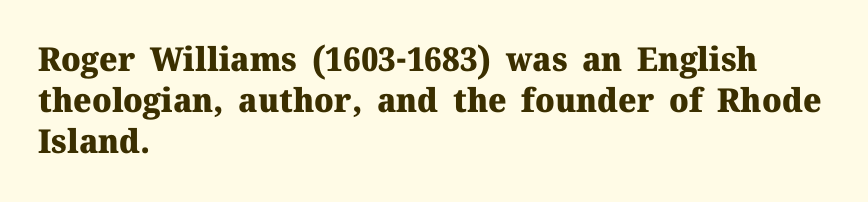
The image shows 33 px heavy serif type, upright; set left-aligned, line spacing 1.24x, normal letter spacing, not underlined; medium stroke contrast and a medium x-height.
